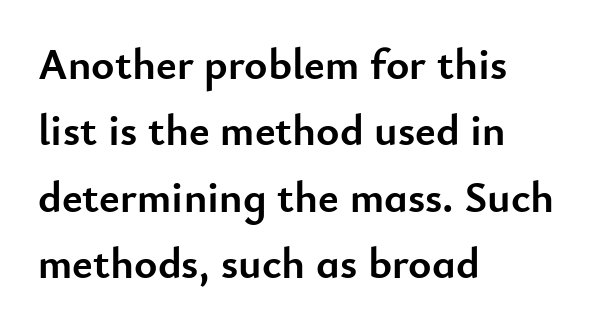
The image shows 44 px semibold sans-serif type, upright; set left-aligned, normal line spacing (1.51x), normal letter spacing, not underlined; low stroke contrast and a small x-height.
